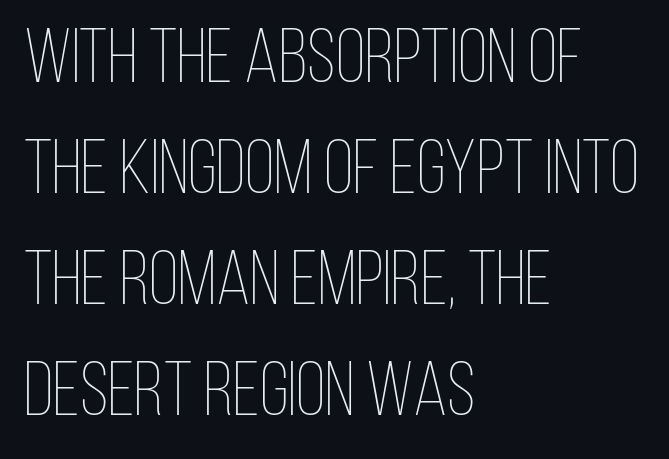
The image shows 77 px thin, condensed type, upright; set left-aligned, normal line spacing (1.44x), normal letter spacing, not underlined; low stroke contrast and a large x-height.
